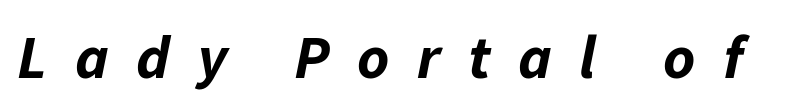
{"italic": "yes", "lean": "right", "slant_degrees": 11, "bold": "yes", "weight": "bold", "width": "normal", "stroke_contrast": "low", "x_height": "medium", "monospaced": "no", "underline": "no", "letter_spacing": "wide", "letter_spacing_em": 0.45, "glyph_px": 61}
